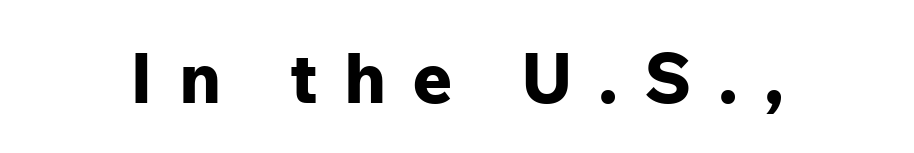
Q: Is the text bold? A: Yes.
Q: Is the text italic (slanted)? A: No, it is upright.
Q: Is the typeface a serif or a sans-serif typeface? A: Sans-serif.
Q: Is the text underlined? A: No.
Q: Is the spacing between letters normal or unusually wide? A: Unusually wide.
Q: Width (condensed, normal, or wide)? A: Normal.
Q: Stroke contrast? A: Low.
Q: x-height? A: Medium.
Q: Monospaced? A: No.
